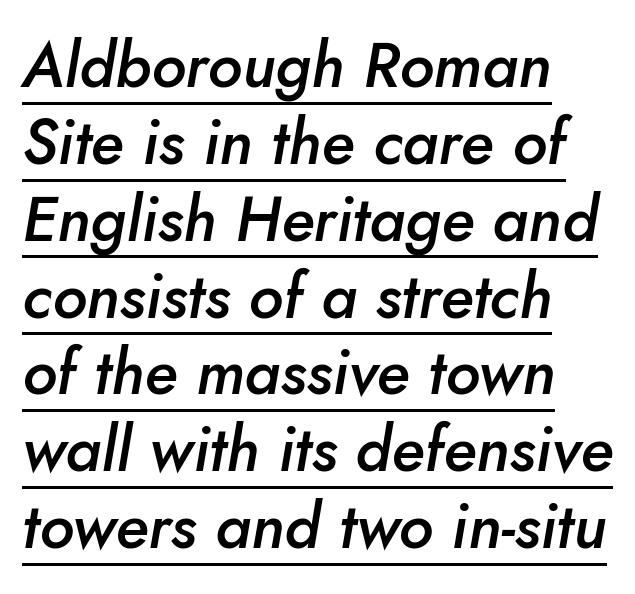
{"italic": "yes", "lean": "right", "slant_degrees": 10, "bold": "semi", "weight": "semibold", "width": "normal", "stroke_contrast": "low", "x_height": "small", "monospaced": "no", "underline": "yes", "align": "left", "line_spacing_ratio": 1.22, "letter_spacing": "normal", "letter_spacing_em": 0.0, "glyph_px": 63}
